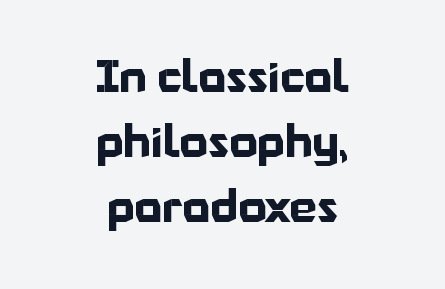
{"serif": "no", "italic": "no", "bold": "yes", "weight": "bold", "width": "normal", "stroke_contrast": "low", "x_height": "medium", "monospaced": "no", "underline": "no", "align": "center", "line_spacing": "normal", "line_spacing_ratio": 1.48, "letter_spacing": "normal", "letter_spacing_em": 0.0, "glyph_px": 44}
